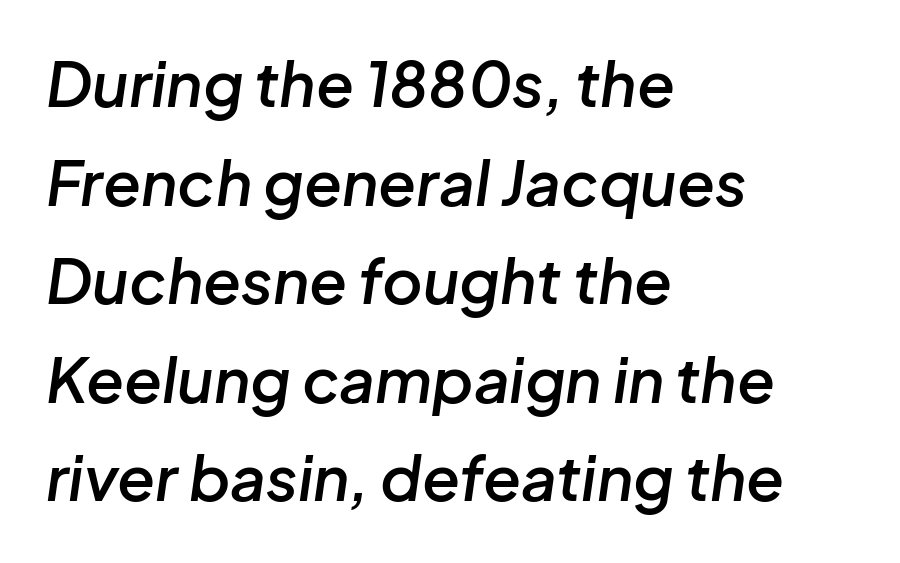
The image shows 62 px semibold type, italic (leaning right); set left-aligned, normal line spacing (1.59x), normal letter spacing, not underlined; low stroke contrast and a medium x-height.
